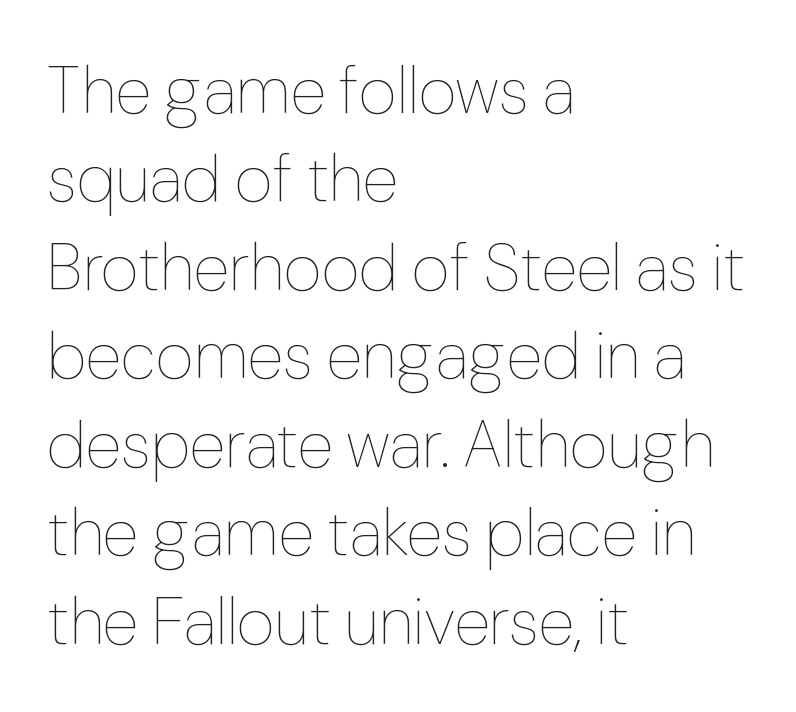
Q: Is the text bold? A: No.
Q: Is the text italic (slanted)? A: No, it is upright.
Q: Is the text underlined? A: No.
Q: How is the paragraph aligned? A: Left-aligned.
Q: Is the spacing between letters normal or unusually wide? A: Normal.
Q: Is the spacing between lines tight, normal or loose? A: Normal.
Q: Width (condensed, normal, or wide)? A: Normal.
Q: Stroke contrast? A: Low.
Q: x-height? A: Medium.
Q: Monospaced? A: No.
